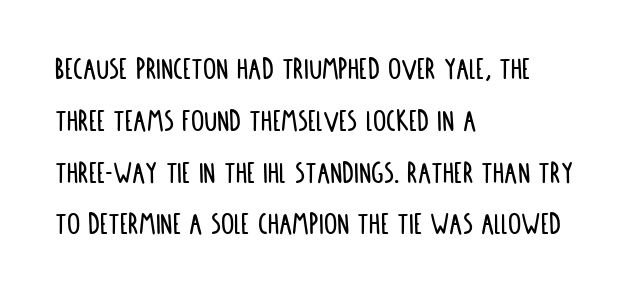
The image shows 33 px condensed sans-serif type, upright; set left-aligned, normal line spacing (1.57x), normal letter spacing, not underlined; low stroke contrast and a large x-height.
